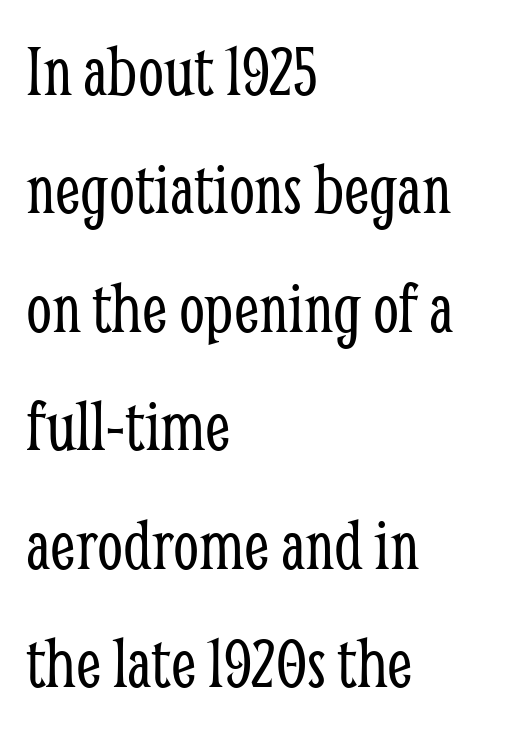
Unmarked baselines from the first word to the last. The designer left line spacing at the default. Spacing between characters is what you'd get straight out of the box. The typesetting does not lean heavy: it is not bold. Is this a fixed-width face? No — the glyphs have proportional, varying widths.
